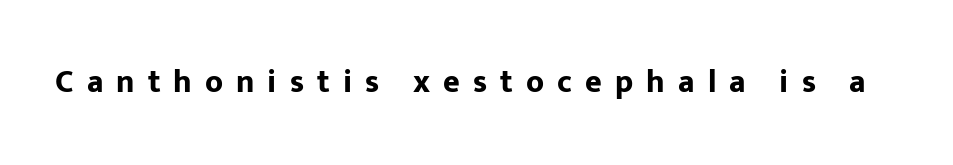
{"serif": "no", "italic": "no", "bold": "yes", "weight": "bold", "width": "normal", "stroke_contrast": "low", "x_height": "medium", "monospaced": "no", "underline": "no", "letter_spacing": "wide", "letter_spacing_em": 0.41, "glyph_px": 32}
